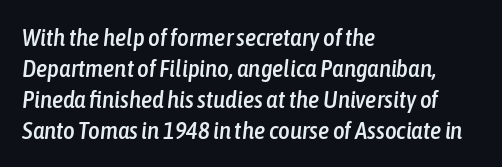
Characters follow at the spacing the type designer built in. The paragraph has a hard left edge and a soft right edge. The text carries the slant typical of an italic or oblique font. Type without underlining.
